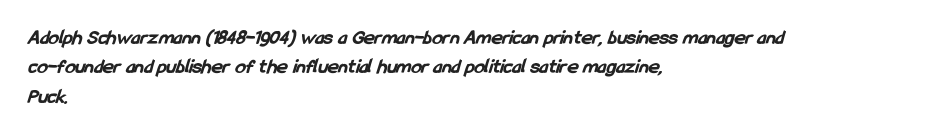
Quick note: interline space is typical. These lines are set flush left with a ragged right edge. Nothing unusual about the tracking: characters are spaced as the font intends. Decoration check: the copy has no underline. Heavy, bold letterforms.
